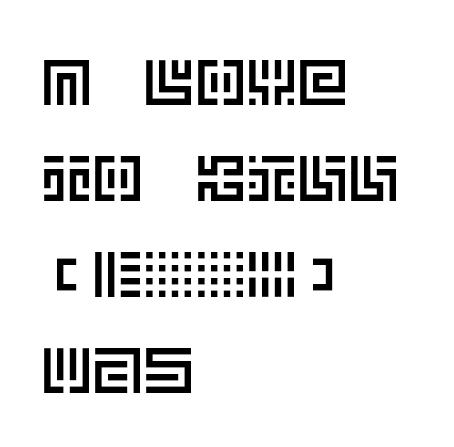
The image shows 64 px text type, upright; set left-aligned, normal line spacing (1.5x), normal letter spacing, not underlined; a large x-height.
